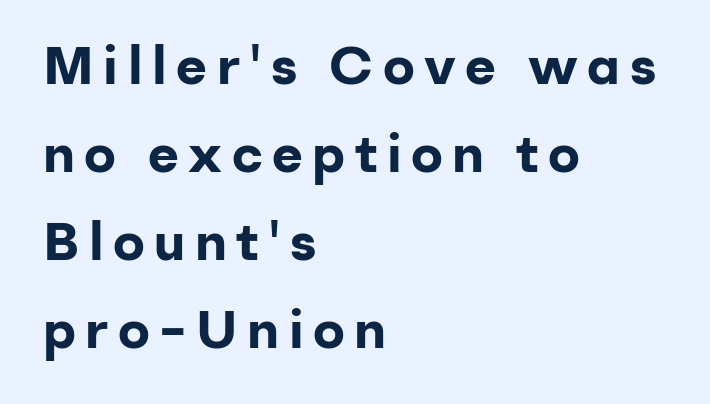
{"serif": "no", "italic": "no", "bold": "yes", "weight": "bold", "width": "normal", "stroke_contrast": "low", "x_height": "medium", "monospaced": "no", "underline": "no", "align": "left", "line_spacing": "normal", "line_spacing_ratio": 1.66, "glyph_px": 53}
